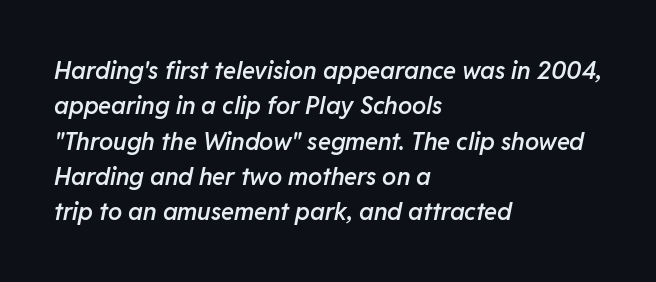
{"italic": "yes", "lean": "right", "slant_degrees": 11, "bold": "semi", "underline": "no", "align": "left", "line_spacing": "normal", "line_spacing_ratio": 1.47, "letter_spacing": "normal", "letter_spacing_em": 0.0, "glyph_px": 24}
